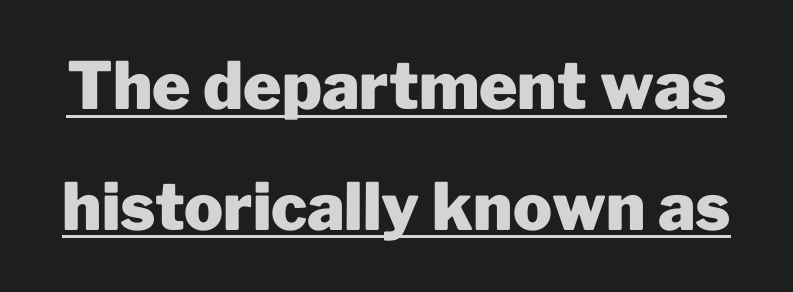
{"serif": "no", "italic": "no", "bold": "yes", "weight": "heavy", "width": "normal", "stroke_contrast": "low", "x_height": "medium", "monospaced": "no", "underline": "yes", "line_spacing_ratio": 1.86, "letter_spacing": "normal", "letter_spacing_em": 0.0, "glyph_px": 65}
